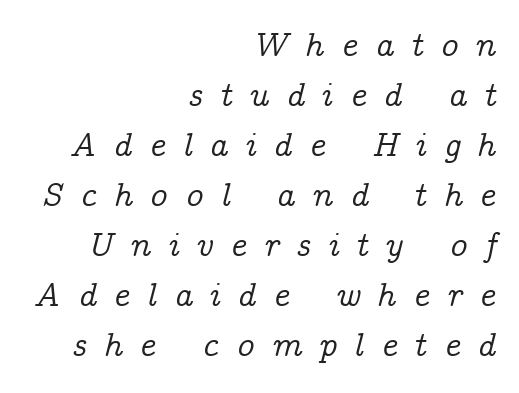
{"serif": "yes", "italic": "yes", "lean": "right", "slant_degrees": 14, "width": "normal", "stroke_contrast": "low", "x_height": "medium", "monospaced": "no", "underline": "no", "align": "right", "line_spacing": "normal", "line_spacing_ratio": 1.47, "letter_spacing": "wide", "letter_spacing_em": 0.5, "glyph_px": 34}
